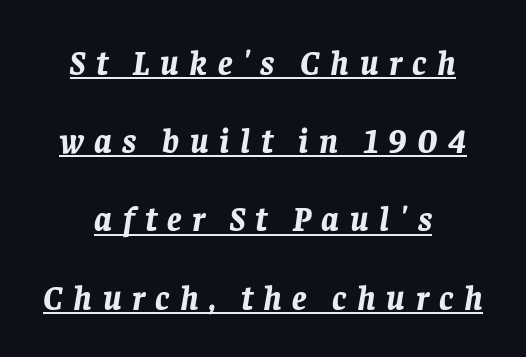
The image shows 34 px bold type, italic (leaning right); set centered, loose line spacing (2.3x), unusually wide letter spacing (+0.31 em), underlined; low stroke contrast and a large x-height.
